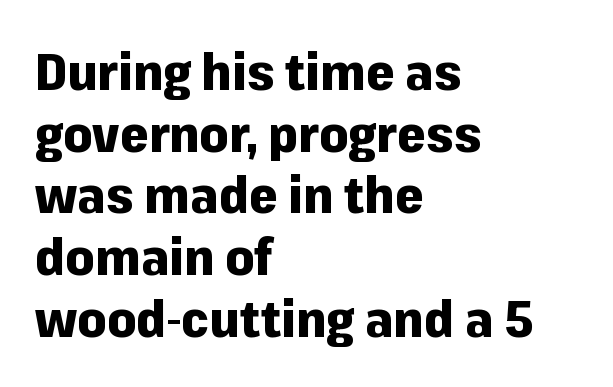
As a designer I'd log this as weight 700, bold. The designer went with a sans here, leaving each stem footless. This sample uses an upright cut, with every glyph sitting square on the baseline. Casual observation: everything's shoved over to the left. Varying glyph widths throughout — classic text-font behaviour.
